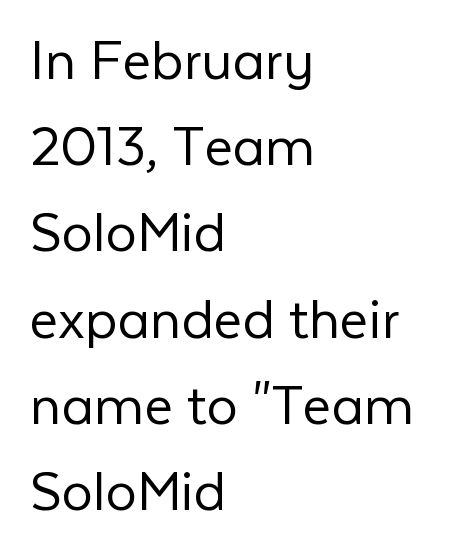
Q: Is the text bold? A: No.
Q: Is the text italic (slanted)? A: No, it is upright.
Q: Is the typeface a serif or a sans-serif typeface? A: Sans-serif.
Q: Is the text underlined? A: No.
Q: How is the paragraph aligned? A: Left-aligned.
Q: Is the spacing between letters normal or unusually wide? A: Normal.
Q: Is the spacing between lines tight, normal or loose? A: Normal.
Q: Width (condensed, normal, or wide)? A: Normal.
Q: Stroke contrast? A: Low.
Q: x-height? A: Medium.
Q: Monospaced? A: No.
